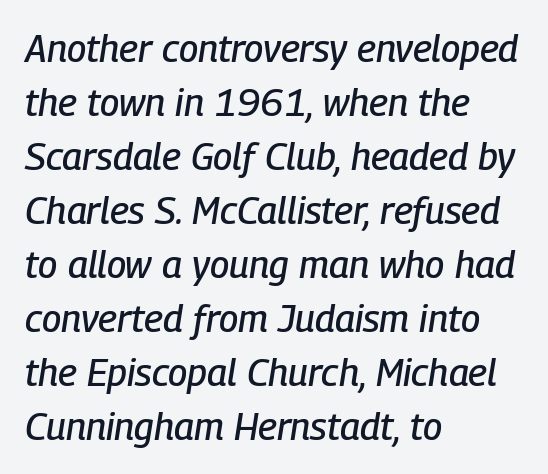
The image shows 38 px condensed type, italic (leaning right); set left-aligned, normal line spacing (1.42x), normal letter spacing, not underlined; low stroke contrast and a medium x-height.
